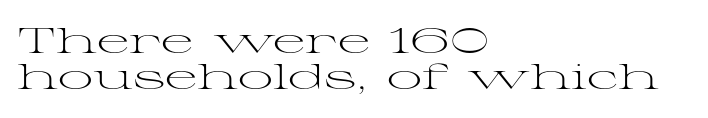
The image shows 35 px light, wide serif type, upright; set left-aligned, tight line spacing (1.02x), normal letter spacing, not underlined; medium stroke contrast and a medium x-height.
